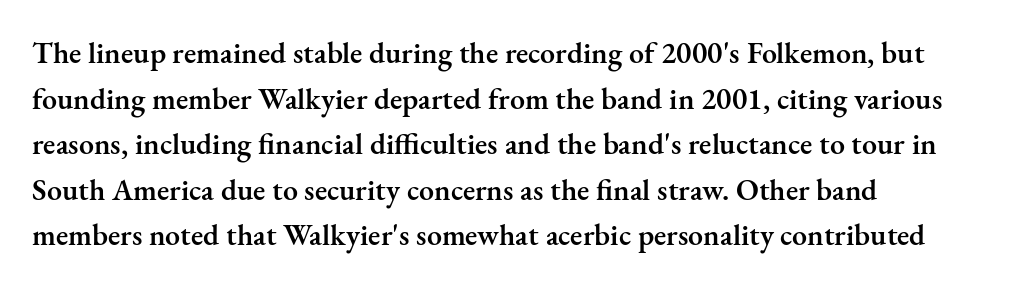
Q: Is the text bold? A: Semi-bold.
Q: Is the text italic (slanted)? A: No, it is upright.
Q: Is the typeface a serif or a sans-serif typeface? A: Serif.
Q: Is the text underlined? A: No.
Q: How is the paragraph aligned? A: Left-aligned.
Q: Is the spacing between letters normal or unusually wide? A: Normal.
Q: Is the spacing between lines tight, normal or loose? A: Normal.
Q: Width (condensed, normal, or wide)? A: Normal.
Q: Stroke contrast? A: Medium.
Q: x-height? A: Small.
Q: Monospaced? A: No.
